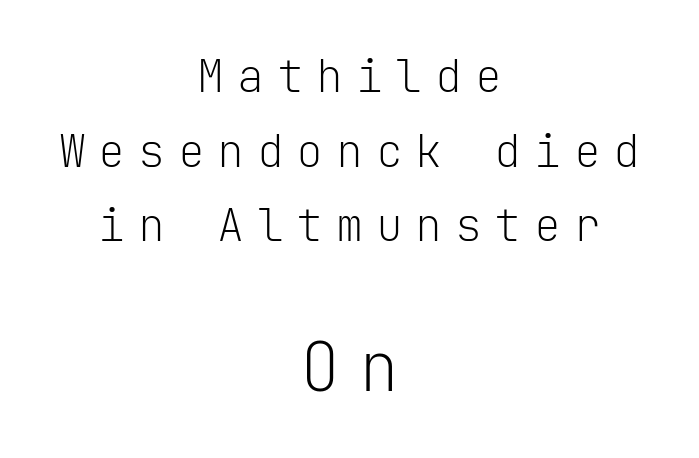
Q: Is the text bold? A: No.
Q: Is the text italic (slanted)? A: No, it is upright.
Q: Is the typeface a serif or a sans-serif typeface? A: Sans-serif.
Q: Is the text underlined? A: No.
Q: How is the paragraph aligned? A: Centered.
Q: Is the spacing between letters normal or unusually wide? A: Unusually wide.
Q: Is the spacing between lines tight, normal or loose? A: Normal.
Q: Which block of text is set in a larger size, the first (top) or the second (bottom)? A: The second (bottom) one.
Q: Width (condensed, normal, or wide)? A: Normal.
Q: Stroke contrast? A: Low.
Q: x-height? A: Medium.
Q: Monospaced? A: Yes.
